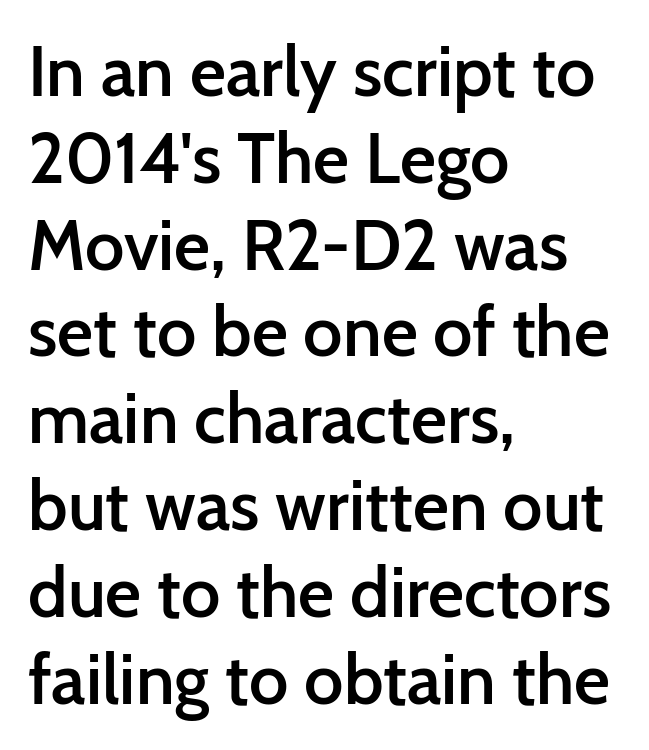
The image shows 70 px semibold sans-serif type, upright; set left-aligned, line spacing 1.24x, normal letter spacing, not underlined; low stroke contrast and a medium x-height.
